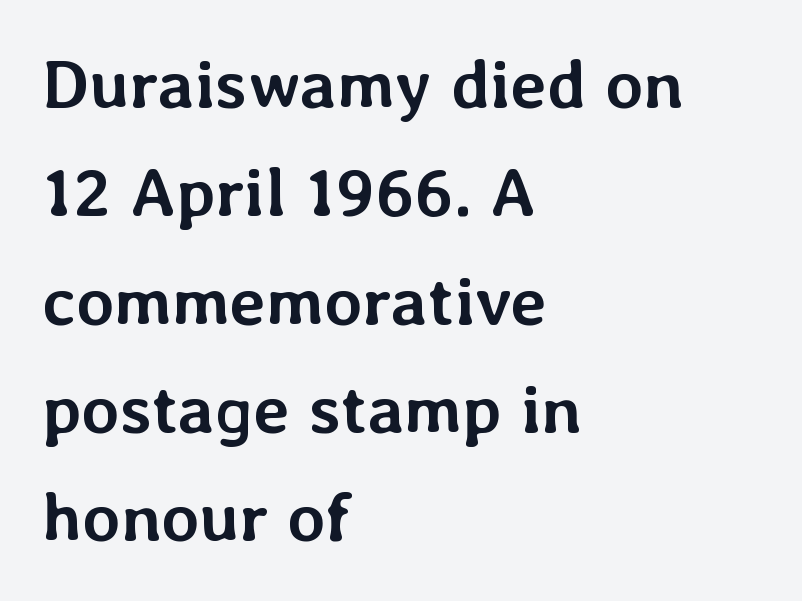
Q: Is the text bold? A: Yes.
Q: Is the text italic (slanted)? A: No, it is upright.
Q: Is the text underlined? A: No.
Q: How is the paragraph aligned? A: Left-aligned.
Q: Is the spacing between letters normal or unusually wide? A: Normal.
Q: Is the spacing between lines tight, normal or loose? A: Normal.
Q: Width (condensed, normal, or wide)? A: Normal.
Q: Stroke contrast? A: Low.
Q: x-height? A: Medium.
Q: Monospaced? A: No.
